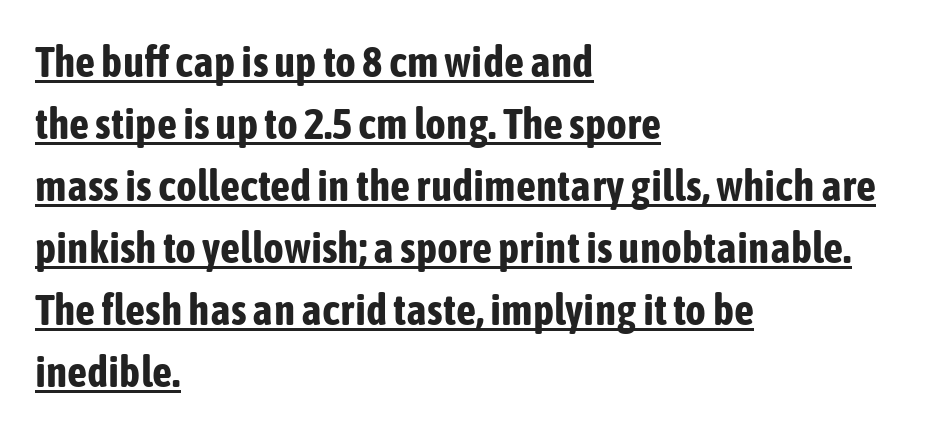
This rendering employs a face without finishing strokes, i.e., a sans-serif. Typeset ragged right — the left edge is the straight one. Look at the stroke-to-counter ratio: heavy, a bold. In terms of posture, this sample is upright. The letters advance in unequal steps, a hallmark of proportional type. Spacing between characters is what you'd get straight out of the box.
